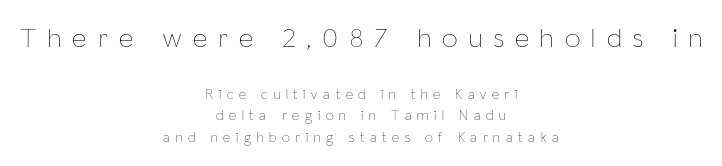
The image shows 28 px thin, condensed type, upright; set centered, normal line spacing (1.52x), unusually wide letter spacing (+0.41 em), not underlined; the first (top) block is 2.0x larger; low stroke contrast and a medium x-height.
